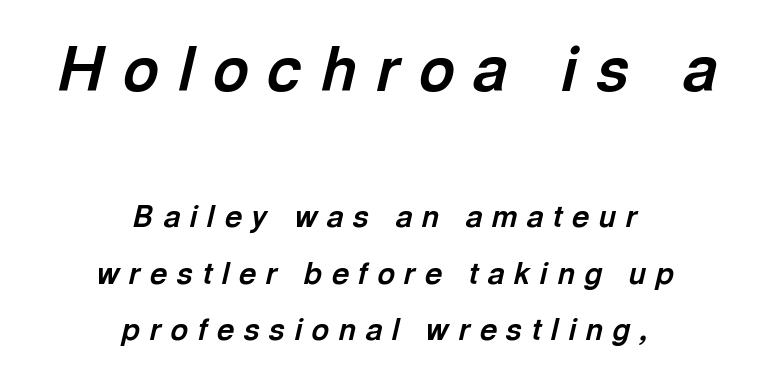
Notice how the stems are inclined rather than vertical — that's the hallmark of italics. Do the characters align in a grid? No, the font is proportional. Only glyphs here, with clear space below each row. The more generous point size was reserved for the upper chunk. The lines are quadded center.
